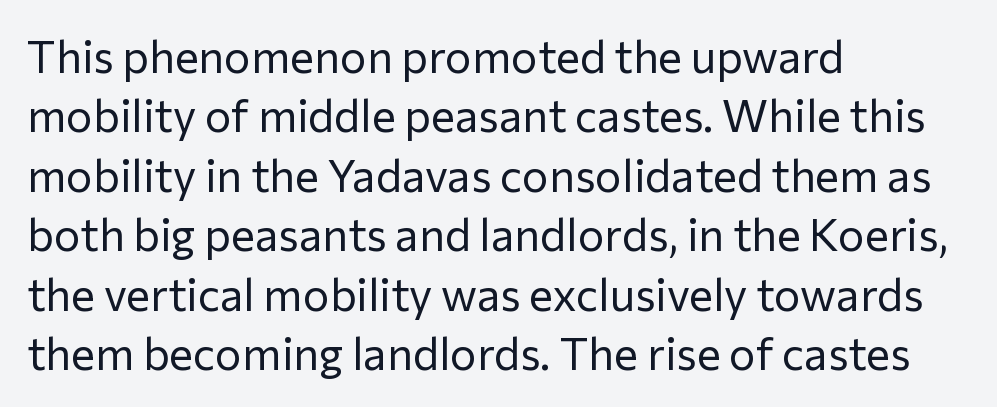
A typesetter would call this proportional, since set widths differ per character. Visually the block forms a straight wall on the left and a jagged coastline on the right. Letter spacing: default. No italicization has been applied; the sample stays upright. The foot of each line stays bare and open. The block of text has a typical density, with ordinary space between rows.
